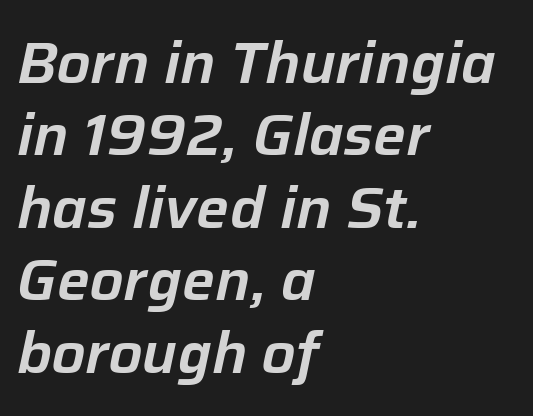
Q: Is the text italic (slanted)? A: Yes, it leans right by about 12 degrees.
Q: Is the text underlined? A: No.
Q: How is the paragraph aligned? A: Left-aligned.
Q: Is the spacing between letters normal or unusually wide? A: Normal.
Q: Is the spacing between lines tight, normal or loose? A: Normal.
Q: Width (condensed, normal, or wide)? A: Normal.
Q: Stroke contrast? A: Low.
Q: x-height? A: Medium.
Q: Monospaced? A: No.
